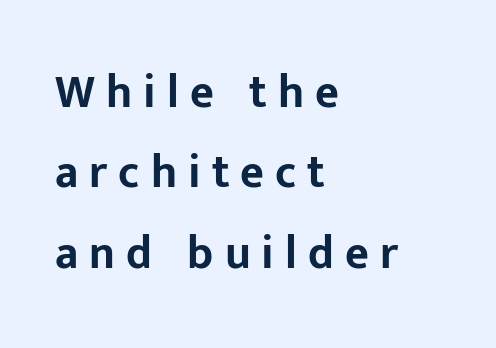
{"serif": "no", "italic": "no", "bold": "yes", "weight": "bold", "width": "normal", "stroke_contrast": "low", "x_height": "medium", "monospaced": "no", "underline": "no", "align": "left", "line_spacing_ratio": 1.75, "letter_spacing": "wide", "letter_spacing_em": 0.24, "glyph_px": 46}
